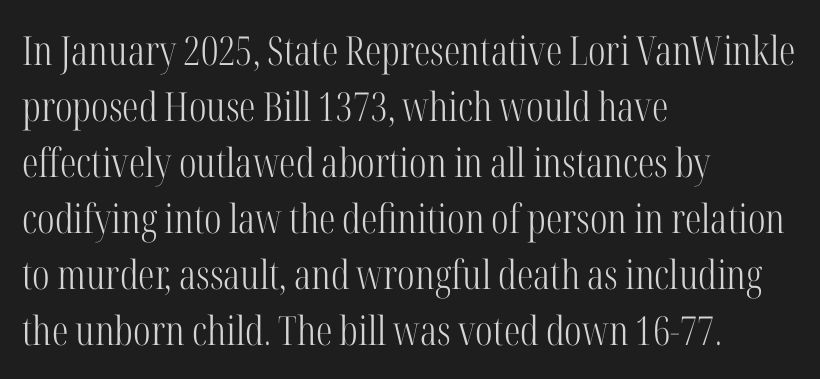
Q: Is the text bold? A: No.
Q: Is the text italic (slanted)? A: No, it is upright.
Q: Is the typeface a serif or a sans-serif typeface? A: Serif.
Q: Is the text underlined? A: No.
Q: How is the paragraph aligned? A: Left-aligned.
Q: Is the spacing between letters normal or unusually wide? A: Normal.
Q: Is the spacing between lines tight, normal or loose? A: Normal.
Q: Width (condensed, normal, or wide)? A: Condensed.
Q: Stroke contrast? A: High.
Q: x-height? A: Medium.
Q: Monospaced? A: No.
